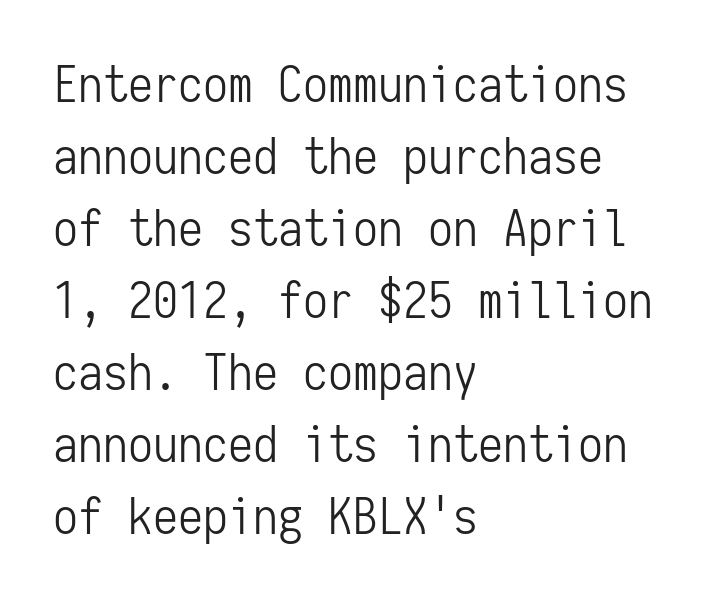
The image shows 50 px light, condensed sans-serif type, upright, monospaced; set left-aligned, normal line spacing (1.44x), normal letter spacing, not underlined; low stroke contrast and a medium x-height.
